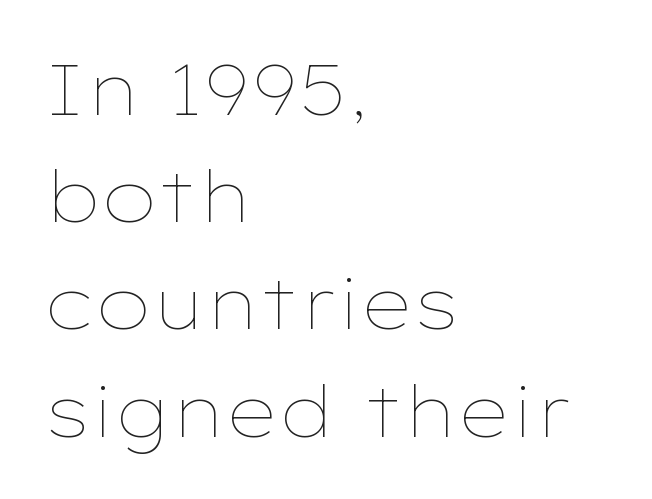
The image shows 71 px thin, wide type, upright; set left-aligned, normal line spacing (1.51x), normal letter spacing, not underlined; low stroke contrast and a medium x-height.
